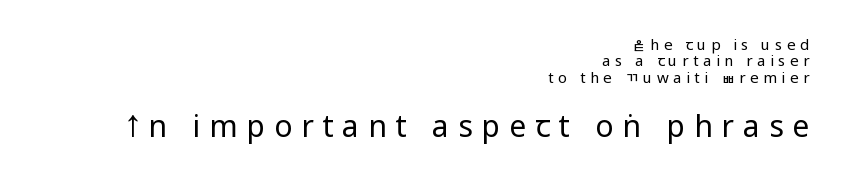
The image shows 30 px regular-weight, condensed sans-serif type, upright; set right-aligned, tight line spacing (1.09x), unusually wide letter spacing (+0.3 em), not underlined; the second (bottom) block is 2.0x larger; low stroke contrast.
